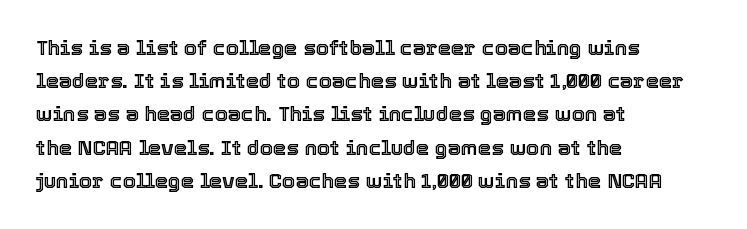
The tracking reads as untouched default to a designer's eye. Anything drawn beneath the words? Only blank space. Leading: standard. The lettering holds an erect, upright posture throughout.
